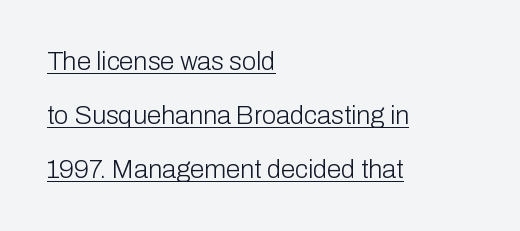
The image shows 26 px text type, upright; set left-aligned, loose line spacing (2.07x), normal letter spacing, underlined.
